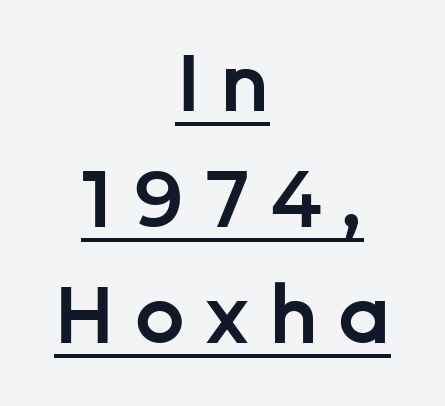
Q: Is the text bold? A: Semi-bold.
Q: Is the text italic (slanted)? A: No, it is upright.
Q: Is the typeface a serif or a sans-serif typeface? A: Sans-serif.
Q: Is the text underlined? A: Yes.
Q: How is the paragraph aligned? A: Centered.
Q: Is the spacing between letters normal or unusually wide? A: Unusually wide.
Q: Is the spacing between lines tight, normal or loose? A: Normal.
Q: Width (condensed, normal, or wide)? A: Normal.
Q: Stroke contrast? A: Low.
Q: x-height? A: Medium.
Q: Monospaced? A: No.
